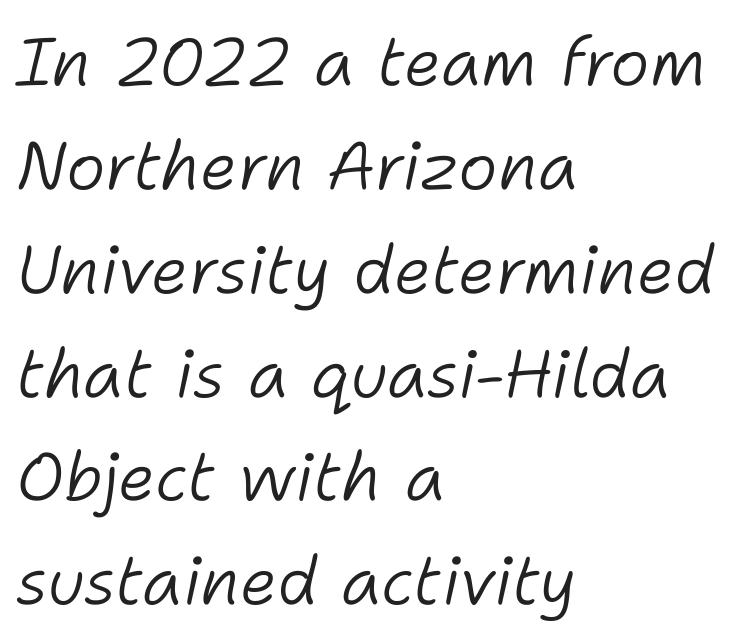
Default kerning and tracking; the words read as compact shapes. What's the leading like? Ordinary, nothing unusual. The rendering anchors every line to the left-hand side. Underlining? Definitely not there. Character widths vary here, with narrow letters taking less room than wide ones. The letterforms sit at book weight or below.
